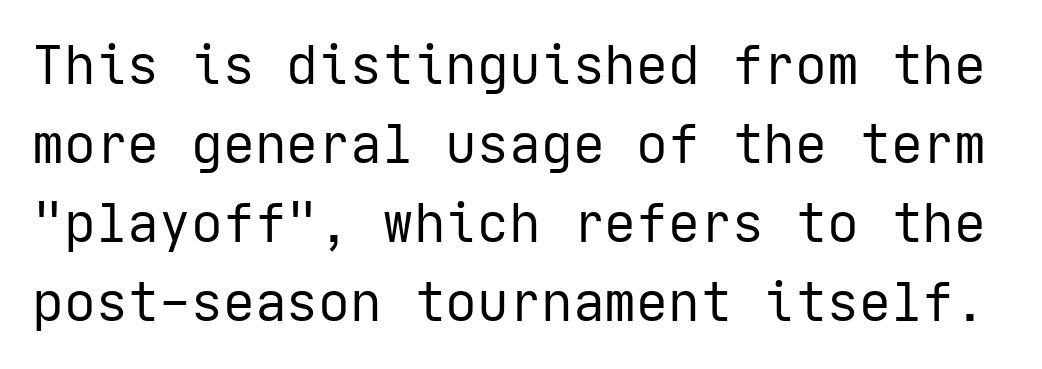
{"serif": "no", "italic": "no", "bold": "no", "weight": "regular", "width": "normal", "stroke_contrast": "low", "x_height": "medium", "underline": "no", "line_spacing": "normal", "line_spacing_ratio": 1.49, "letter_spacing": "normal", "letter_spacing_em": 0.0, "glyph_px": 53}
